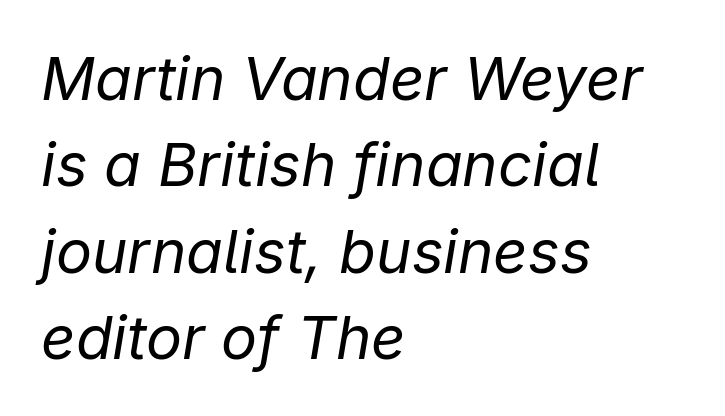
Teacher's note: observe the even left margin — that is flush-left alignment. Here the glyphs are tracked normally, forming tight word shapes. Anything drawn beneath the words? Only blank space. The specimen reads as italic at a glance. These glyphs show unthickened strokes, regular width or finer.
